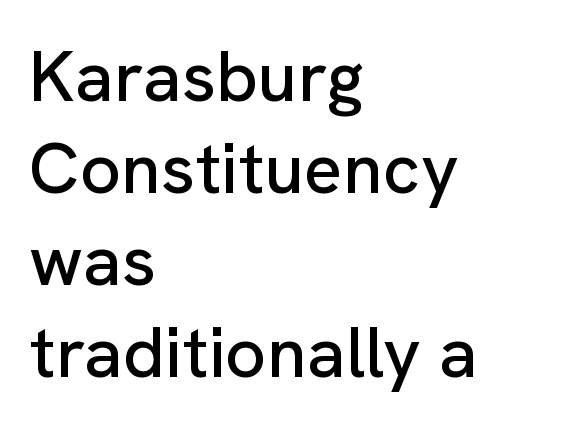
The image shows 72 px sans-serif type, upright; set left-aligned, normal line spacing (1.28x), normal letter spacing, not underlined; low stroke contrast and a medium x-height.
